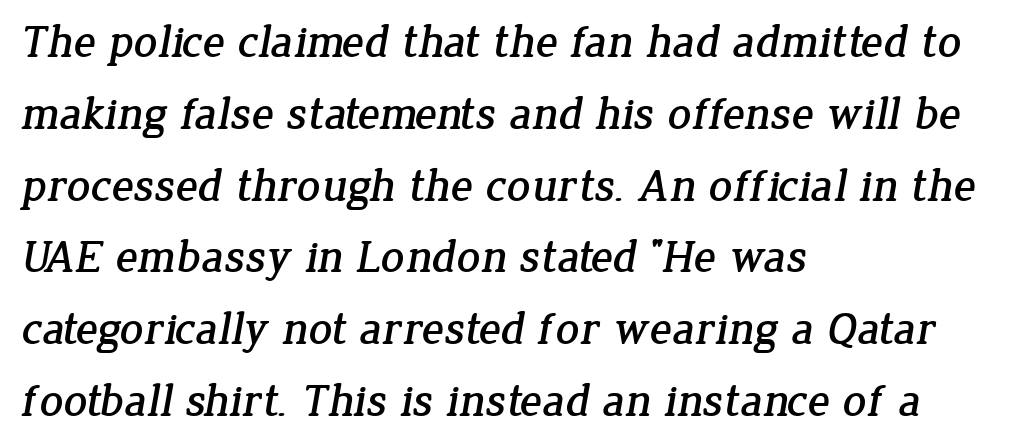
{"serif": "yes", "width": "normal", "stroke_contrast": "low", "x_height": "medium", "monospaced": "no", "underline": "no", "align": "left", "line_spacing": "normal", "line_spacing_ratio": 1.56, "letter_spacing": "normal", "letter_spacing_em": 0.0, "glyph_px": 46}
